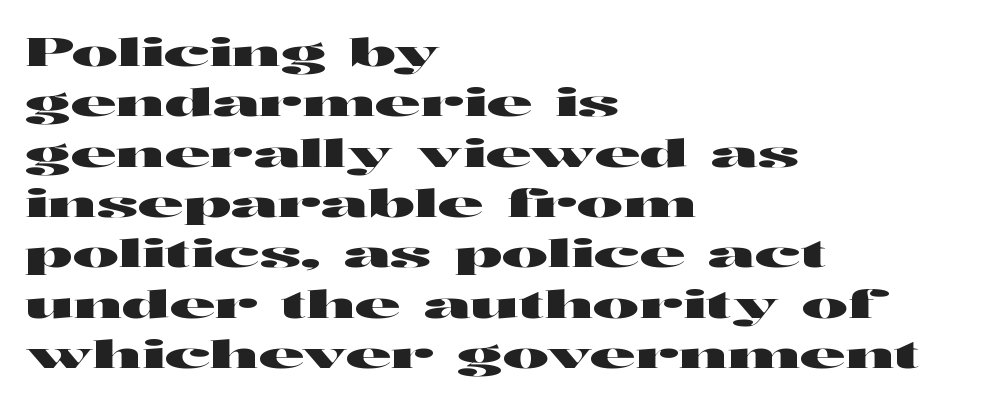
{"serif": "no", "italic": "no", "width": "wide", "stroke_contrast": "high", "x_height": "medium", "monospaced": "no", "underline": "no", "align": "left", "line_spacing": "normal", "line_spacing_ratio": 1.29, "letter_spacing": "normal", "letter_spacing_em": 0.0, "glyph_px": 39}
